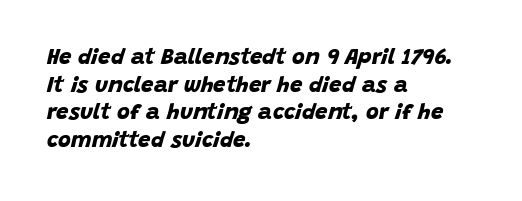
The image shows 22 px bold type; set left-aligned, normal line spacing (1.26x), normal letter spacing, not underlined.
